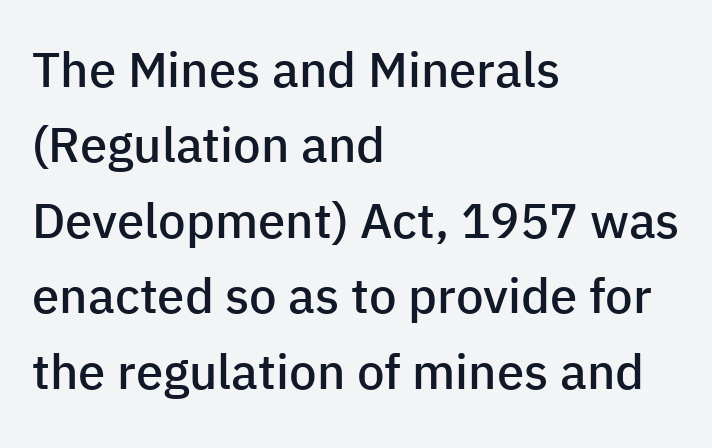
Q: Is the text bold? A: Semi-bold.
Q: Is the text italic (slanted)? A: No, it is upright.
Q: Is the typeface a serif or a sans-serif typeface? A: Sans-serif.
Q: Is the text underlined? A: No.
Q: How is the paragraph aligned? A: Left-aligned.
Q: Is the spacing between letters normal or unusually wide? A: Normal.
Q: Is the spacing between lines tight, normal or loose? A: Normal.
Q: Width (condensed, normal, or wide)? A: Normal.
Q: Stroke contrast? A: Low.
Q: x-height? A: Medium.
Q: Monospaced? A: No.
